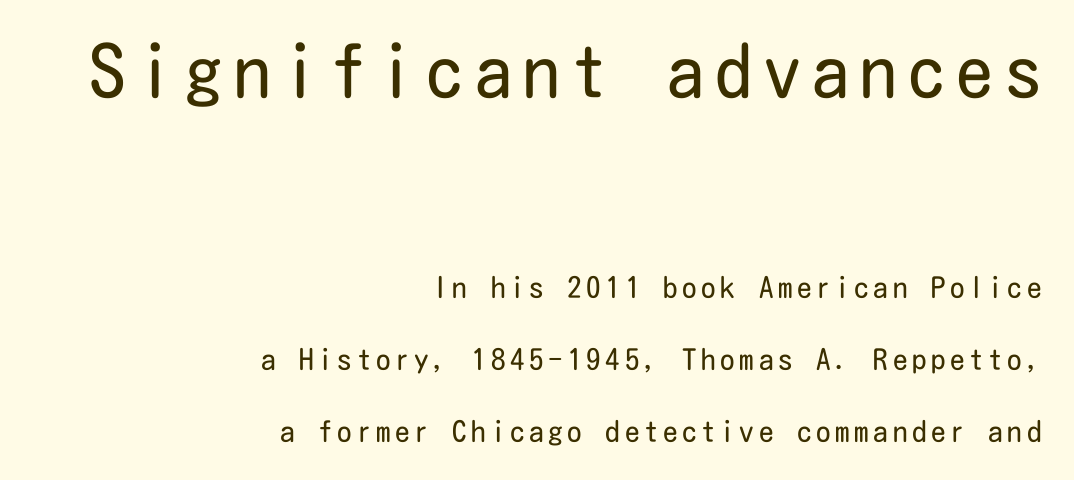
Q: Is the text bold? A: No.
Q: Is the text italic (slanted)? A: No, it is upright.
Q: Is the typeface a serif or a sans-serif typeface? A: Sans-serif.
Q: Is the text underlined? A: No.
Q: How is the paragraph aligned? A: Right-aligned.
Q: Is the spacing between lines tight, normal or loose? A: Loose.
Q: Which block of text is set in a larger size, the first (top) or the second (bottom)? A: The first (top) one.
Q: Width (condensed, normal, or wide)? A: Condensed.
Q: Stroke contrast? A: Low.
Q: x-height? A: Medium.
